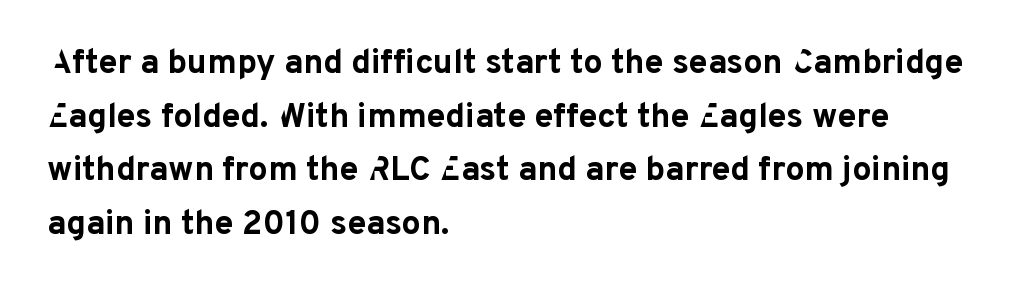
Pretty heavy lettering here — definitely bold. Is this a fixed-width face? No — the glyphs have proportional, varying widths. Does the leading feel generous? No, just average. The ragged edge is on the right, which tells us the setting is flush left. Observe the ordinary spacing: letters are neighbours, not strangers.
